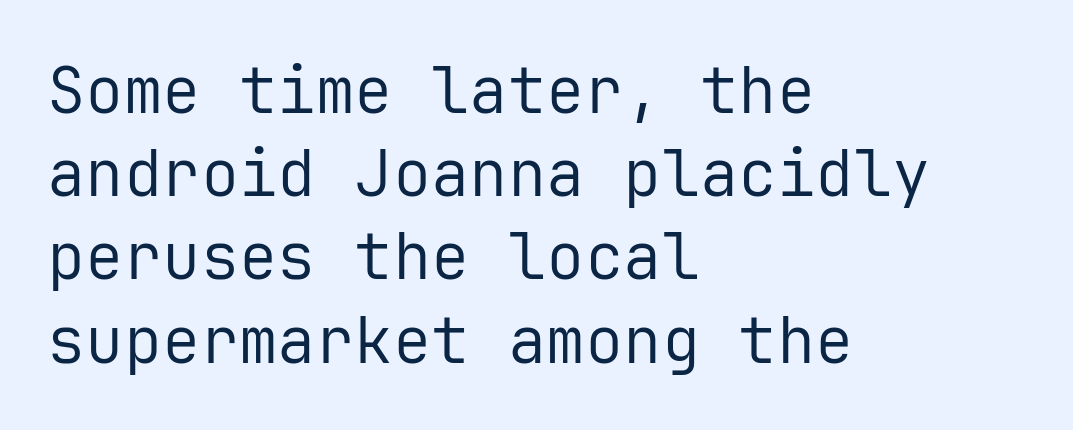
The image shows 64 px regular-weight sans-serif type, upright, monospaced; set left-aligned, normal line spacing (1.3x), normal letter spacing, not underlined; low stroke contrast and a medium x-height.
